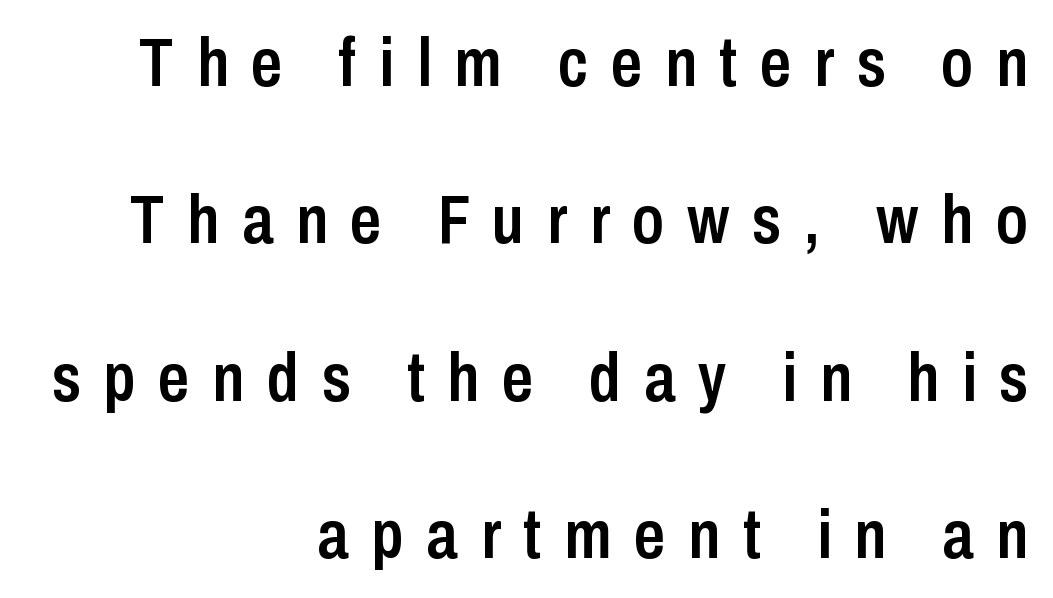
If you measured baseline to baseline, you'd find a long distance. The passage shown is typed in a proportional face where columns would drift. The typography opts for an upright posture over an oblique one. Each word looks stretched out because of the extra space between its letters.
